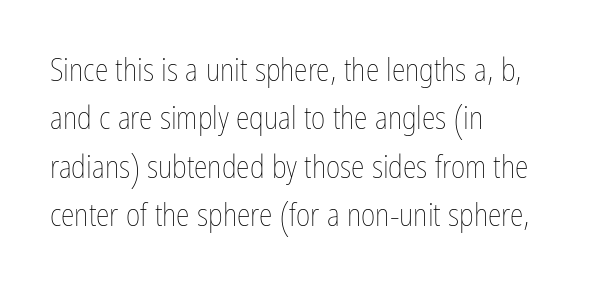
Quick note: interline space is typical. Does the lettering tilt? It doesn't — this is upright. Think of a printed novel: that variable character pitch is what you see here. These lines keep a tight, regular rhythm from letter to letter.
